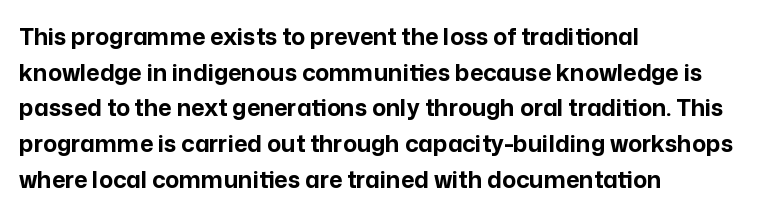
The image shows 23 px bold type, upright; set left-aligned, normal line spacing (1.55x), normal letter spacing, not underlined.
